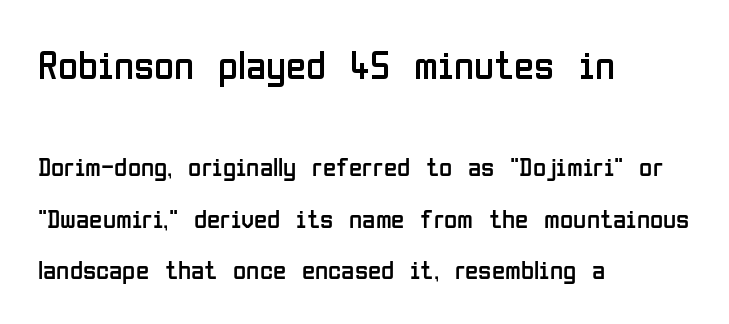
Caption: upper text group enlarged, lower text group reduced. The passage shown is typed in a proportional face where columns would drift. Loosely led — the rows are spread out. Every stem runs plumb, perpendicular to the baseline. In terms of letterspacing, this is plain default setting. Rule under the text: the space is simply empty.
